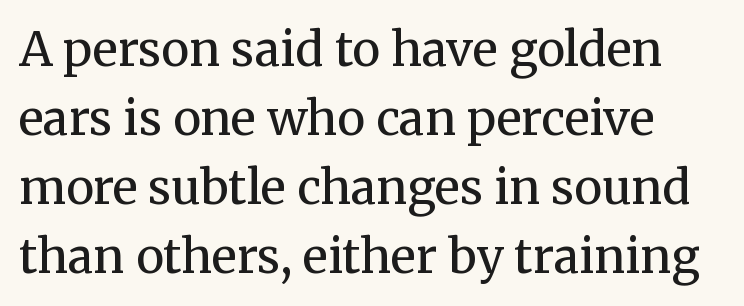
{"serif": "yes", "italic": "no", "bold": "no", "weight": "regular", "width": "normal", "stroke_contrast": "medium", "x_height": "medium", "monospaced": "no", "underline": "no", "line_spacing": "normal", "line_spacing_ratio": 1.47, "letter_spacing": "normal", "letter_spacing_em": 0.0, "glyph_px": 47}
